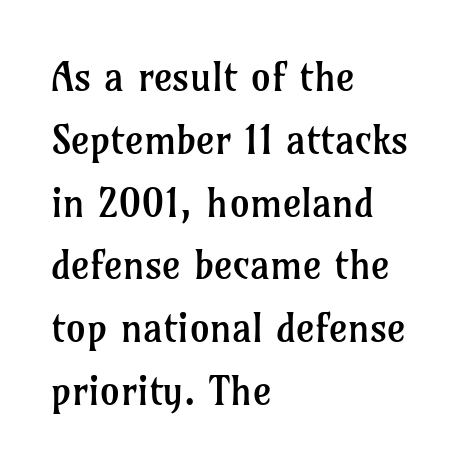
This rendering leaves character spacing at its baseline value. Proportional: the letters do not fall into vertical columns. The ragged edge is on the right, which tells us the setting is flush left. Weight: regular or lighter.
